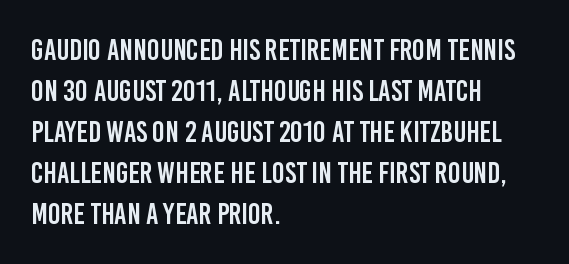
{"serif": "no", "italic": "no", "width": "condensed", "stroke_contrast": "low", "x_height": "large", "monospaced": "no", "underline": "no", "align": "left", "line_spacing": "normal", "line_spacing_ratio": 1.37, "letter_spacing": "normal", "letter_spacing_em": 0.0, "glyph_px": 30}
